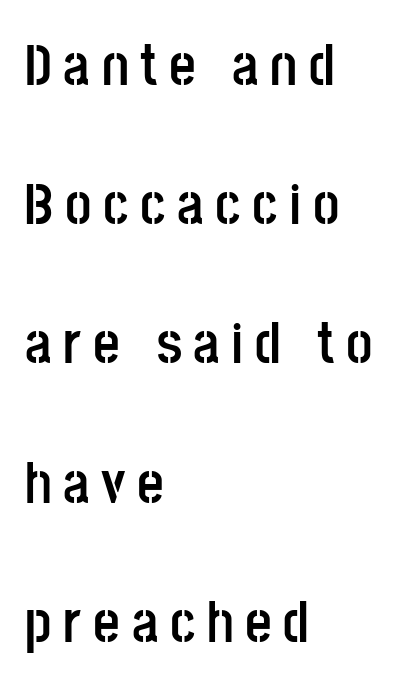
A sans-serif font was chosen for this passage. Compared with typical body copy, the letter spacing here is much looser. Compared with a centered layout, this one pins lines to the left instead. Leading: increased. Underline: absent.
